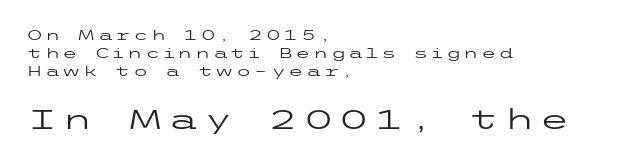
The paragraph has a hard left edge and a soft right edge. Leading matches the norm, producing a regular column. Any mark beneath the type? The region is blank. Each stroke keeps to a modest, everyday thickness or less. These lines were composed using upright roman letters. The later block is typeset at a bigger size than the earlier block.
